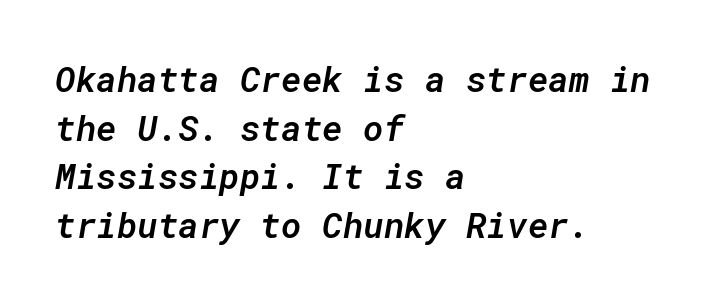
Q: Is the text bold? A: Semi-bold.
Q: Is the text italic (slanted)? A: Yes, it leans right by about 10 degrees.
Q: Is the text underlined? A: No.
Q: How is the paragraph aligned? A: Left-aligned.
Q: Is the spacing between letters normal or unusually wide? A: Normal.
Q: Is the spacing between lines tight, normal or loose? A: Normal.
Q: Width (condensed, normal, or wide)? A: Normal.
Q: Stroke contrast? A: Low.
Q: x-height? A: Medium.
Q: Monospaced? A: Yes.
